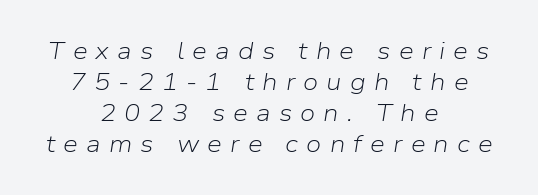
How are the letters spaced? Widely, with obvious added tracking. Each row of text sits above clean, open space. Unbolded letterforms with no extra heft. Students, observe: this is what conventionally led text looks like. The whitespace from short lines is split evenly between both sides.
